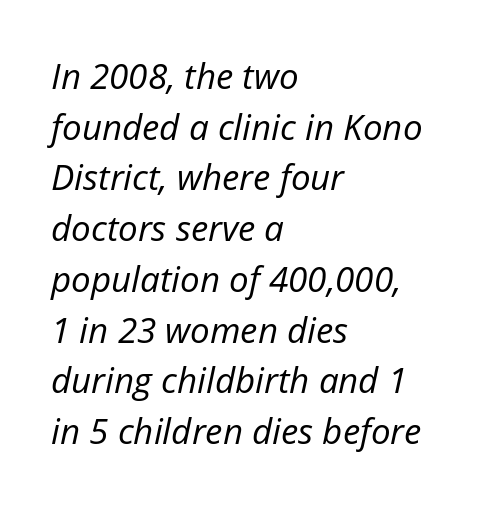
Each line starts at the same left margin while the right side varies. The typesetting does not lean heavy: it is not bold. If you drew a line through each stem, it would be angled. Caption: standard tracking, unaltered.
